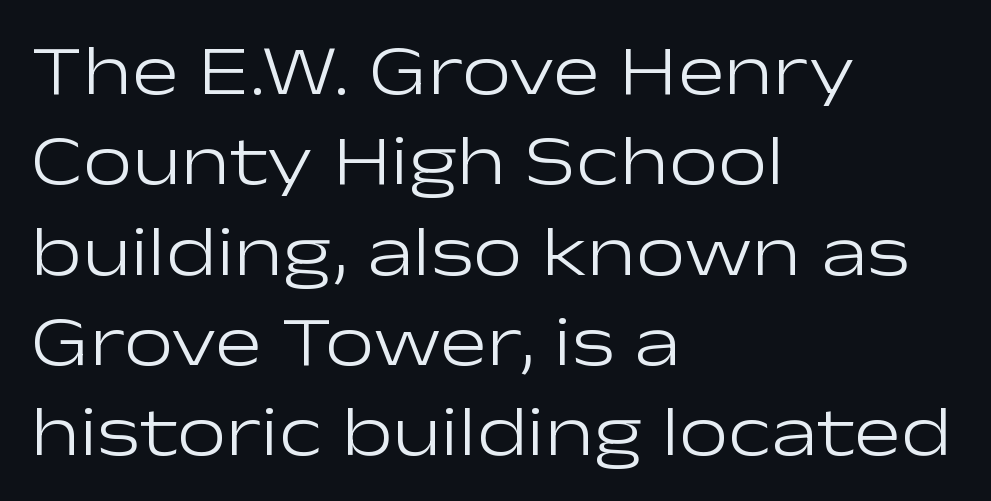
Q: Is the text bold? A: No.
Q: Is the text italic (slanted)? A: No, it is upright.
Q: Is the typeface a serif or a sans-serif typeface? A: Sans-serif.
Q: Is the text underlined? A: No.
Q: How is the paragraph aligned? A: Left-aligned.
Q: Is the spacing between letters normal or unusually wide? A: Normal.
Q: Is the spacing between lines tight, normal or loose? A: Normal.
Q: Width (condensed, normal, or wide)? A: Wide.
Q: Stroke contrast? A: Low.
Q: x-height? A: Medium.
Q: Monospaced? A: No.
